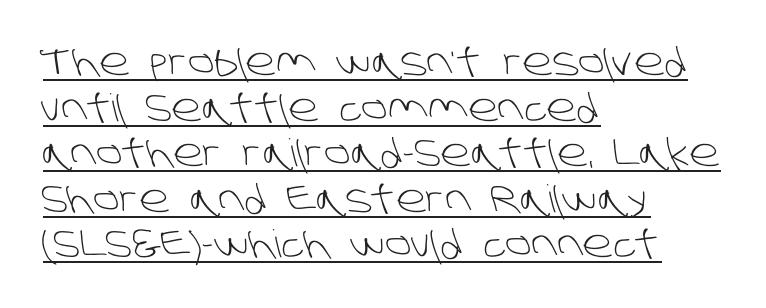
In designer terms, the underline attribute is active on this setting. Nope, no serifs anywhere on these letters. The strokes carry an ordinary text weight at most. The tracking reads as untouched default to a designer's eye.
